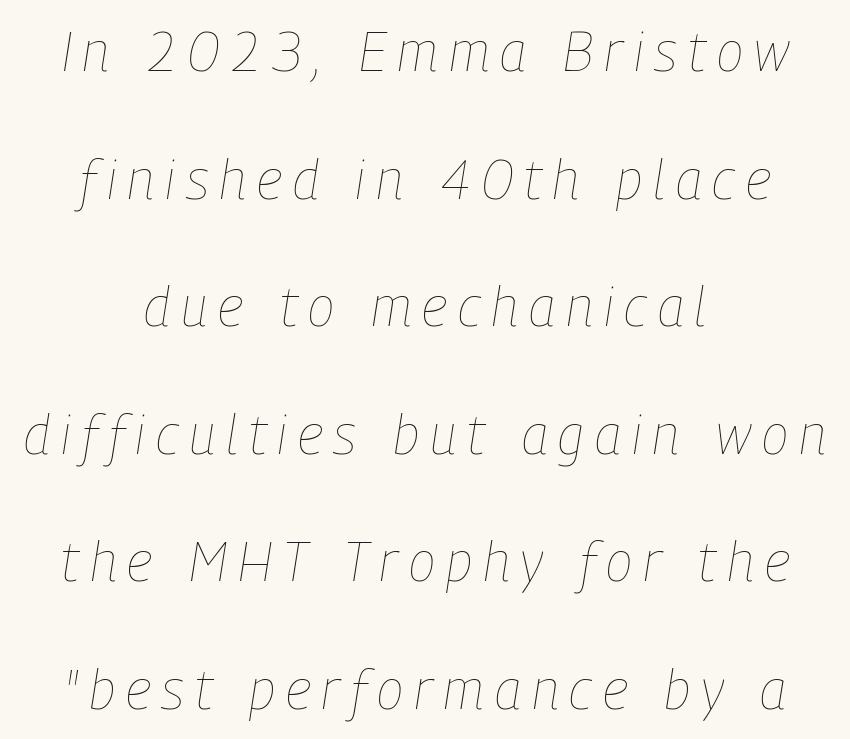
{"italic": "yes", "lean": "right", "slant_degrees": 9, "bold": "no", "weight": "thin", "width": "condensed", "stroke_contrast": "low", "x_height": "medium", "monospaced": "no", "underline": "no", "align": "center", "line_spacing": "loose", "line_spacing_ratio": 2.32, "letter_spacing": "wide", "letter_spacing_em": 0.2, "glyph_px": 55}
